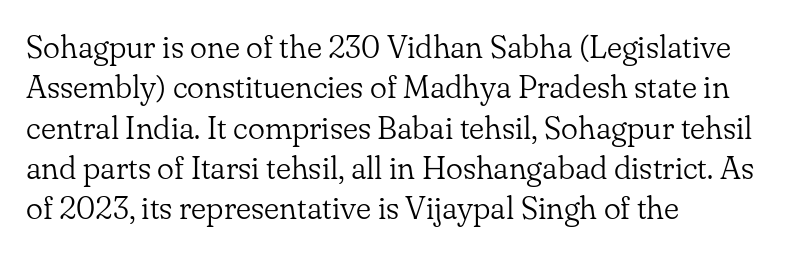
{"serif": "yes", "italic": "no", "bold": "no", "weight": "light", "width": "normal", "stroke_contrast": "low", "x_height": "small", "monospaced": "no", "underline": "no", "align": "left", "line_spacing": "normal", "line_spacing_ratio": 1.26, "letter_spacing": "normal", "letter_spacing_em": 0.0, "glyph_px": 32}
